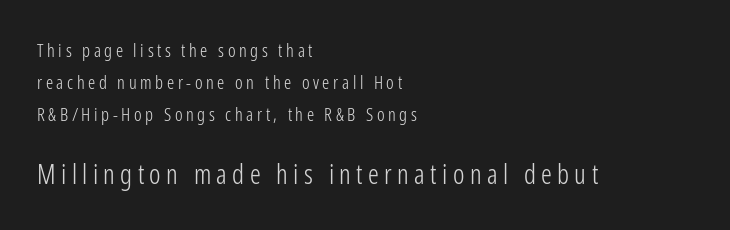
The image shows 27 px text type, upright; set left-aligned, line spacing 1.79x, unusually wide letter spacing (+0.2 em), not underlined; the second (bottom) block is 1.5x larger.
